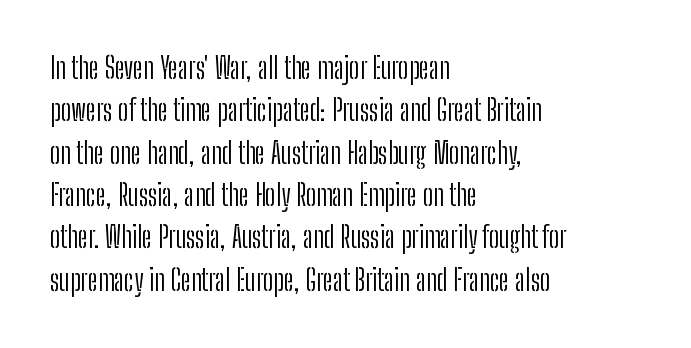
{"serif": "no", "italic": "no", "bold": "no", "weight": "light", "width": "condensed", "stroke_contrast": "low", "x_height": "medium", "monospaced": "no", "underline": "no", "align": "left", "line_spacing": "normal", "line_spacing_ratio": 1.46, "letter_spacing": "normal", "letter_spacing_em": 0.0, "glyph_px": 29}
